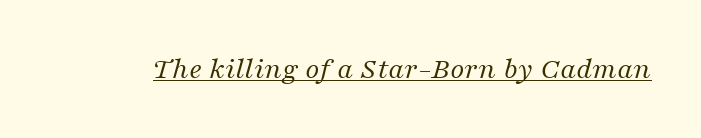
Underlining? Definitely there. Stroke thickness stays within the range of a standard reading face or lighter. You can tell it's italic because the verticals aren't actually vertical. Spacing between characters is what you'd get straight out of the box.
